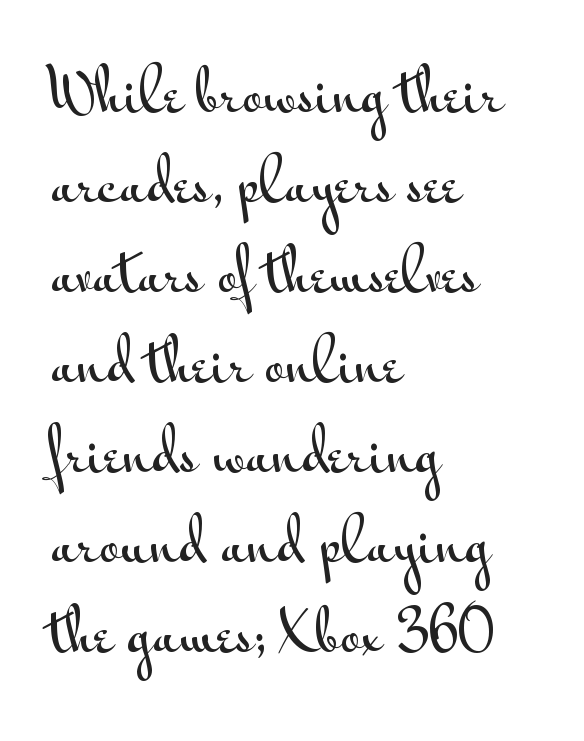
{"serif": "no", "width": "wide", "stroke_contrast": "medium", "x_height": "small", "monospaced": "no", "underline": "no", "align": "left", "line_spacing": "normal", "line_spacing_ratio": 1.58, "letter_spacing": "normal", "letter_spacing_em": 0.0, "glyph_px": 57}
